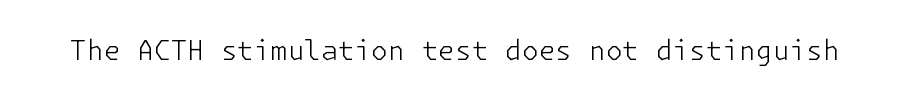
The image shows 27 px text type, upright; set normal letter spacing, not underlined.
